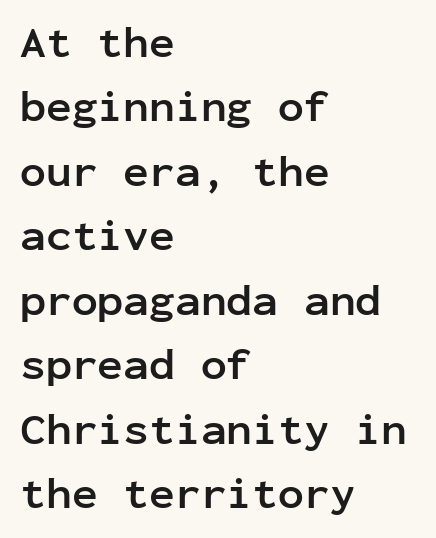
Honestly, the letter spacing is just normal — you wouldn't notice it. Nope, no serifs anywhere on these letters. Normally led — the rows are evenly, conventionally spaced. Every stem runs plumb, perpendicular to the baseline.
